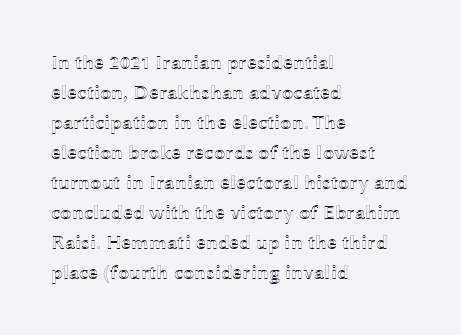
The image shows 20 px text type, upright; set left-aligned, normal line spacing (1.5x), normal letter spacing, not underlined.
